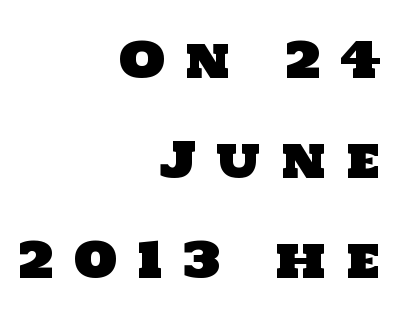
The image shows 50 px sans-serif type; set right-aligned, loose line spacing (2.0x), unusually wide letter spacing (+0.39 em), not underlined; low stroke contrast and a large x-height.
